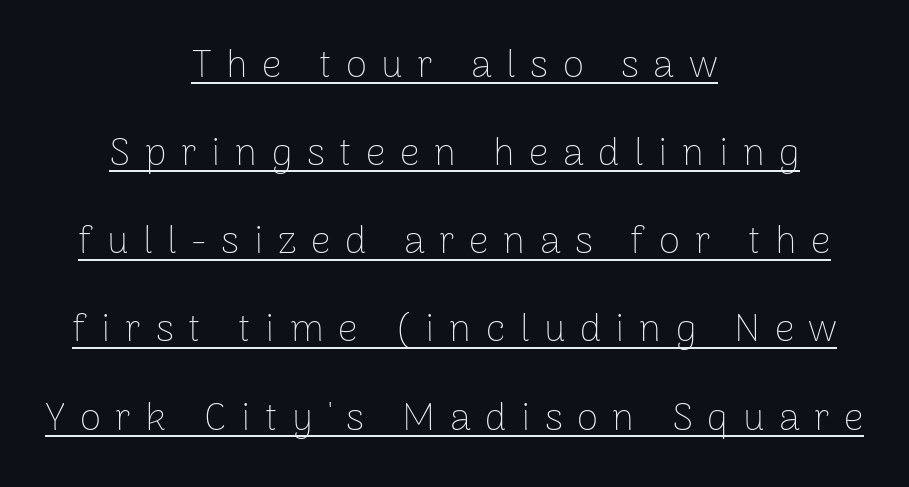
{"serif": "no", "italic": "no", "bold": "no", "weight": "thin", "width": "normal", "stroke_contrast": "low", "x_height": "medium", "monospaced": "no", "underline": "yes", "align": "center", "line_spacing": "loose", "line_spacing_ratio": 2.26, "letter_spacing": "wide", "letter_spacing_em": 0.37, "glyph_px": 39}
